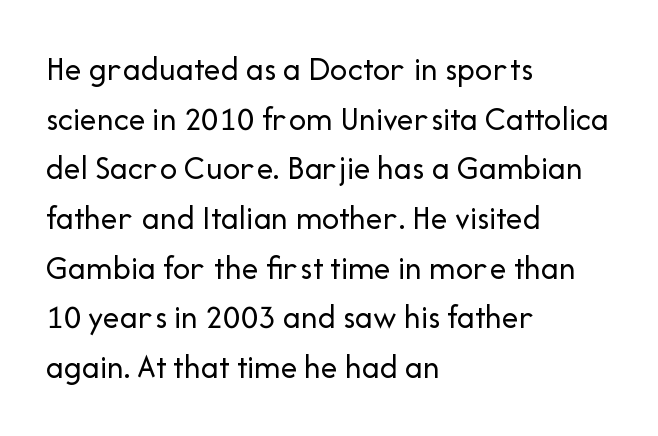
Reading down the column, the eye jumps a familiar distance to each next line. No chunkiness to these letters — they're not bold. Italic? Not at all — the glyphs are vertical. Each letter keeps its own natural width here, so spacing adapts to shape.
